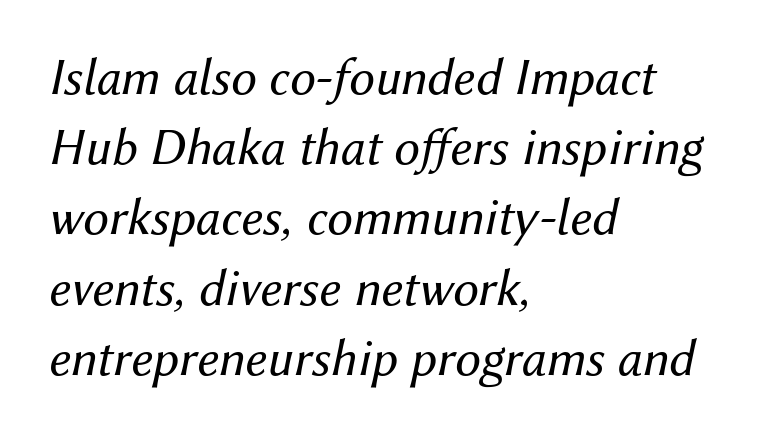
Q: Is the text bold? A: No.
Q: Is the text italic (slanted)? A: Yes, it leans right by about 12 degrees.
Q: Is the text underlined? A: No.
Q: How is the paragraph aligned? A: Left-aligned.
Q: Is the spacing between letters normal or unusually wide? A: Normal.
Q: Is the spacing between lines tight, normal or loose? A: Normal.
Q: Width (condensed, normal, or wide)? A: Normal.
Q: Stroke contrast? A: Medium.
Q: x-height? A: Medium.
Q: Monospaced? A: No.
